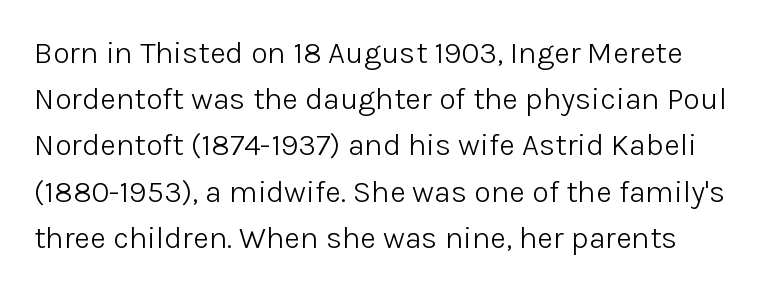
Q: Is the text bold? A: No.
Q: Is the text italic (slanted)? A: No, it is upright.
Q: Is the typeface a serif or a sans-serif typeface? A: Sans-serif.
Q: Is the text underlined? A: No.
Q: Is the spacing between letters normal or unusually wide? A: Normal.
Q: Is the spacing between lines tight, normal or loose? A: Normal.
Q: Width (condensed, normal, or wide)? A: Normal.
Q: Stroke contrast? A: Low.
Q: x-height? A: Medium.
Q: Monospaced? A: No.
